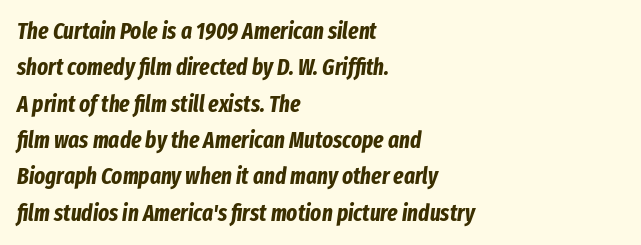
Notice how descenders clear the ascenders below comfortably — that's standard leading. Decoration check: the copy has no underline. Slant detected: the letters are inclined. The text block is weighted toward the left margin, trailing off unevenly rightward.
